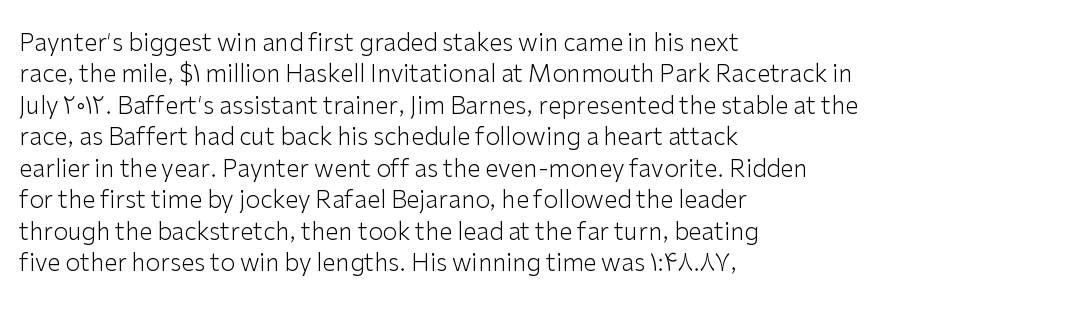
The image shows 24 px text type, upright; set left-aligned, normal line spacing (1.31x), normal letter spacing, not underlined.
